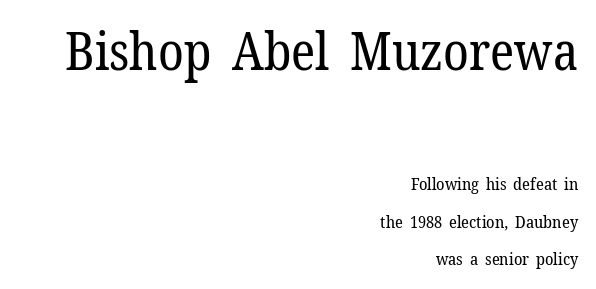
{"serif": "yes", "italic": "no", "bold": "no", "weight": "regular", "width": "normal", "stroke_contrast": "low", "x_height": "medium", "monospaced": "no", "underline": "no", "align": "right", "line_spacing": "loose", "line_spacing_ratio": 2.19, "letter_spacing": "normal", "letter_spacing_em": 0.0, "larger_block": "first", "size_ratio": 3.06, "glyph_px": 52}
